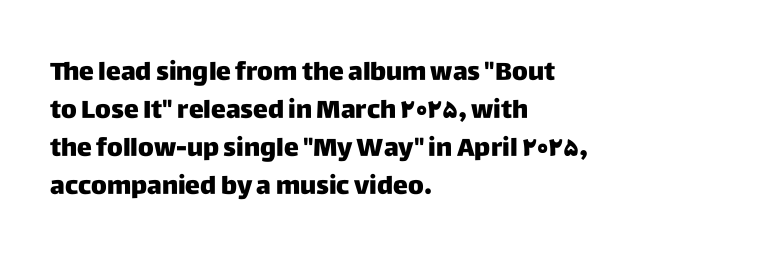
The image shows 25 px text type, upright; set left-aligned, normal line spacing (1.52x), normal letter spacing, not underlined.
